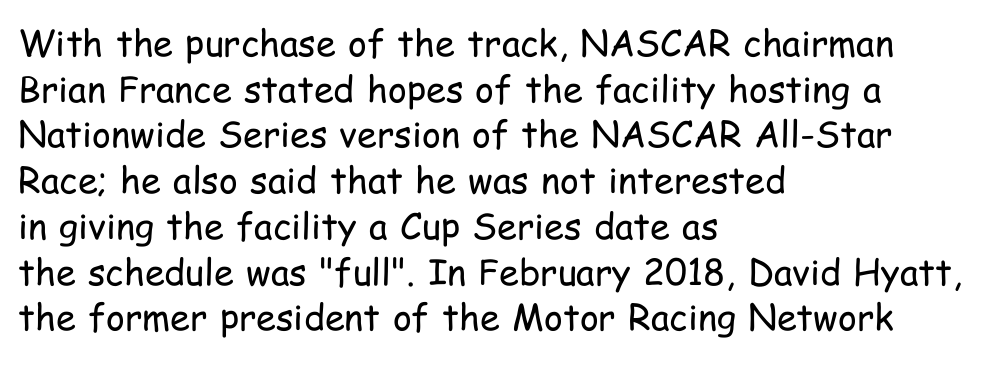
Summary of vertical rhythm: regular, with standard interline spacing. You can tell from the bare stems that sans-serif type was used. The foot of each line stays bare and open. The passage is arranged the way most books set body copy — flush left.
